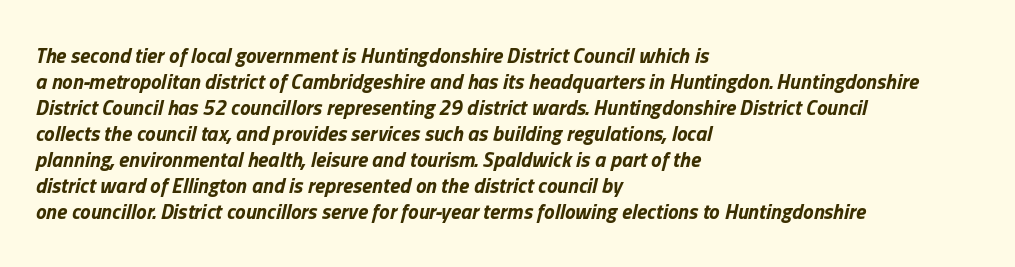
The image shows 21 px bold type, italic (leaning right); set left-aligned, line spacing 1.24x, normal letter spacing, not underlined.
